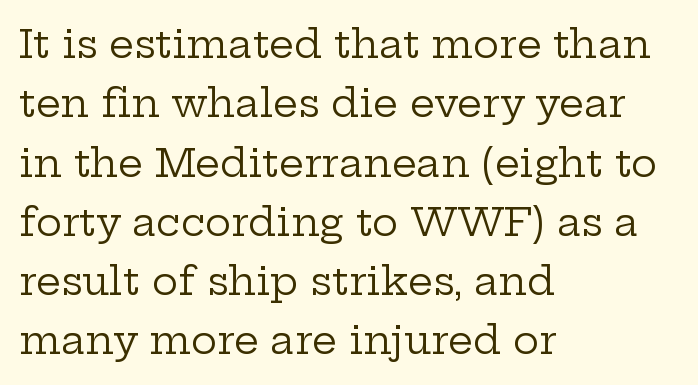
Are there feet on the stems? There are — it's a serif. This is the regular roman posture of the typeface. The space directly below the letters is spotless. The strokes are not fattened; the text isn't bold. Short note: letters normally spaced.
